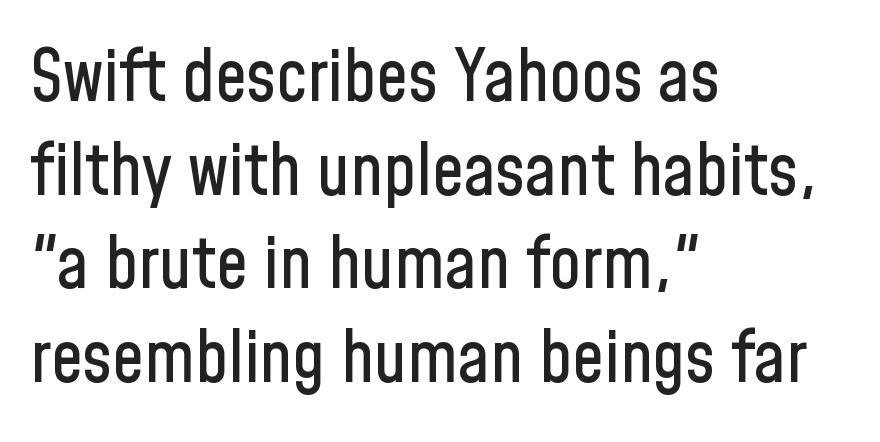
The image shows 71 px condensed sans-serif type, upright; set left-aligned, normal line spacing (1.32x), normal letter spacing, not underlined; low stroke contrast and a medium x-height.
